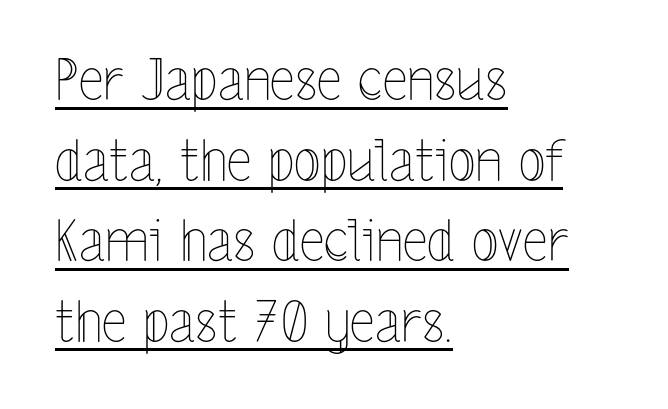
Upright lettering throughout. The designer left line spacing at the default. Nothing heavy about these letters — not bold at all. The gaps between neighbouring characters are ordinary and unremarkable. The ragged edge is on the right, which tells us the setting is flush left. Caption: lettering with a line underneath.
